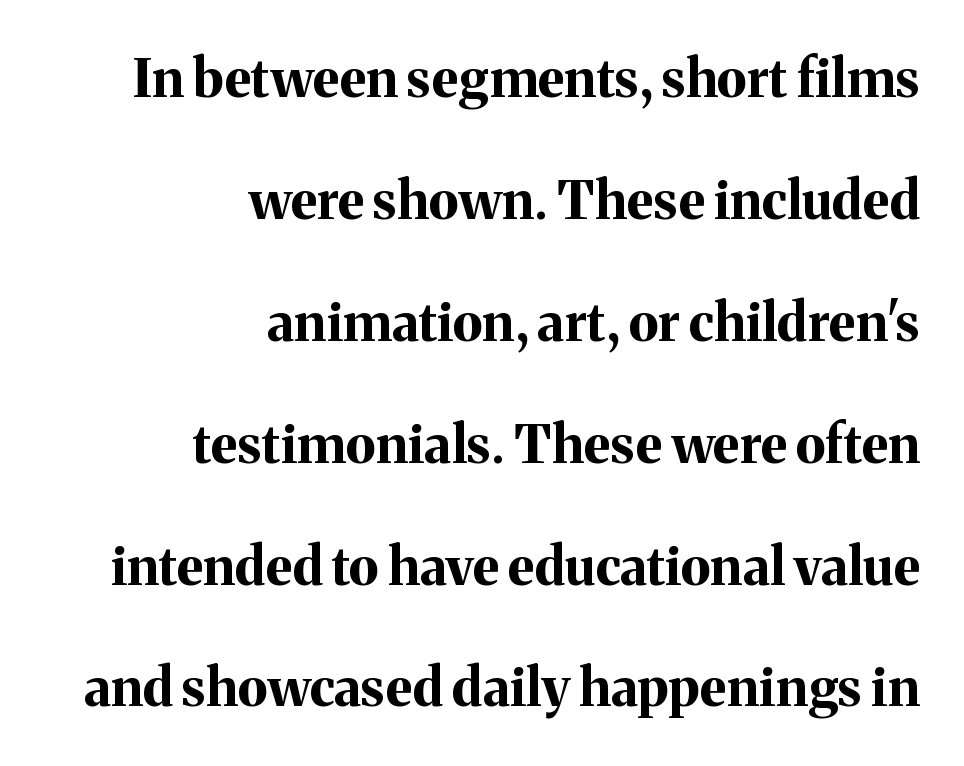
The image shows 53 px bold serif type, upright; set right-aligned, loose line spacing (2.3x), normal letter spacing, not underlined; medium stroke contrast and a medium x-height.
